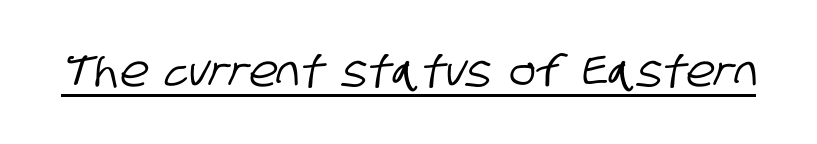
Students, observe the line beneath the letters — that is underlining. Each letter keeps its own natural width here, so spacing adapts to shape. You can tell from the bare stems that sans-serif type was used. A typesetter would call this zero additional tracking.
